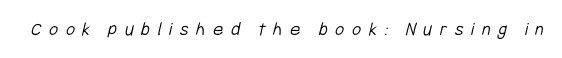
Caption: face not bold, strokes unweighted. The space beneath each line is pristine and unruled. Here the glyphs are tracked loosely, breaking word shapes into spaced letters.
